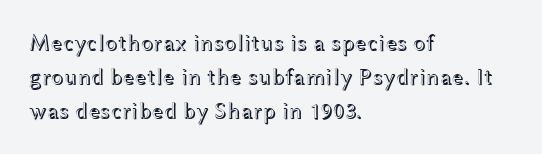
Q: Is the text italic (slanted)? A: No, it is upright.
Q: Is the text underlined? A: No.
Q: How is the paragraph aligned? A: Left-aligned.
Q: Is the spacing between letters normal or unusually wide? A: Normal.
Q: Is the spacing between lines tight, normal or loose? A: Normal.
